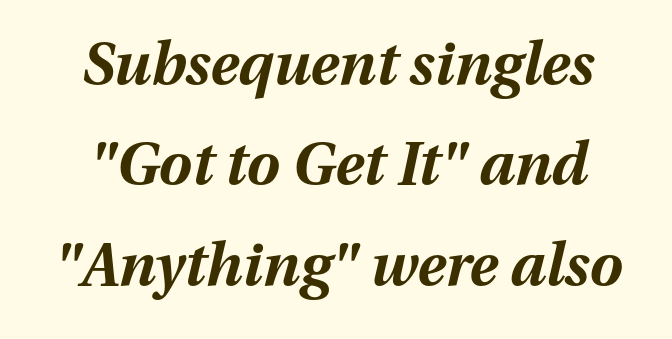
{"italic": "yes", "lean": "right", "slant_degrees": 13, "bold": "yes", "weight": "bold", "width": "normal", "stroke_contrast": "medium", "x_height": "medium", "monospaced": "no", "underline": "no", "line_spacing": "normal", "line_spacing_ratio": 1.7, "letter_spacing": "normal", "letter_spacing_em": 0.0, "glyph_px": 59}
